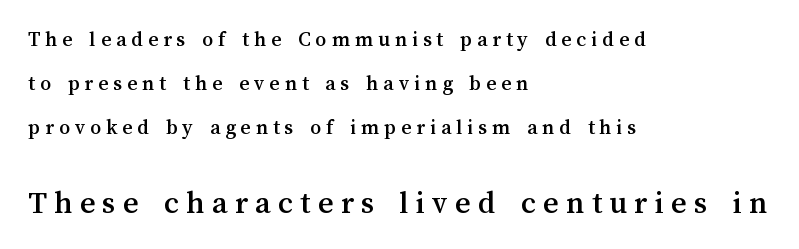
In terms of posture, this sample is upright. Regarding leading, the lines here are spaced well apart. The string is rendered with underlining switched off. The gaps between neighbouring characters are conspicuously large. Two sizes are in play, and the larger belongs to the second block. Do the characters align in a grid? No, the font is proportional.
